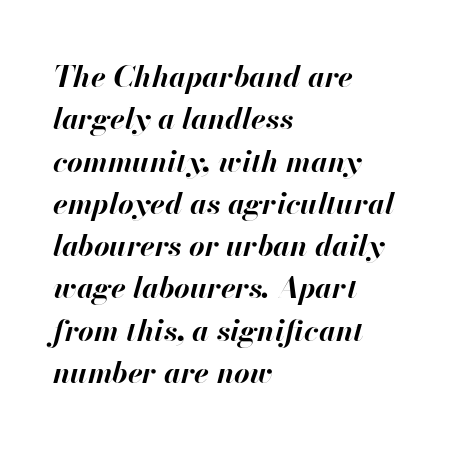
The image shows 30 px bold type, italic (leaning right); set left-aligned, normal line spacing (1.41x), normal letter spacing, not underlined; high stroke contrast and a small x-height.
